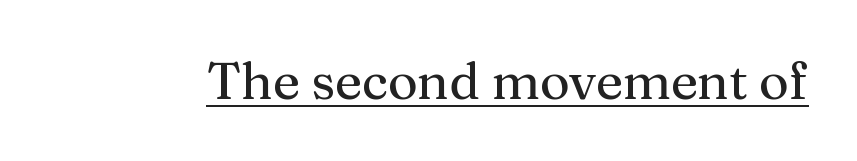
The typography opts for an upright posture over an oblique one. This rendering features underlined lettering. Words appear dense and cohesive because spacing is normal. The font family rendered here belongs to the serif group.
